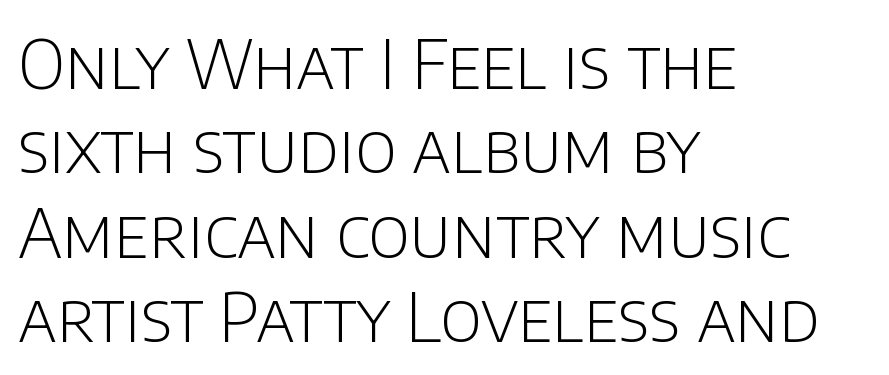
{"serif": "no", "italic": "no", "bold": "no", "weight": "light", "width": "normal", "stroke_contrast": "low", "x_height": "large", "monospaced": "no", "underline": "no", "align": "left", "line_spacing_ratio": 1.24, "letter_spacing": "normal", "letter_spacing_em": 0.0, "glyph_px": 68}
